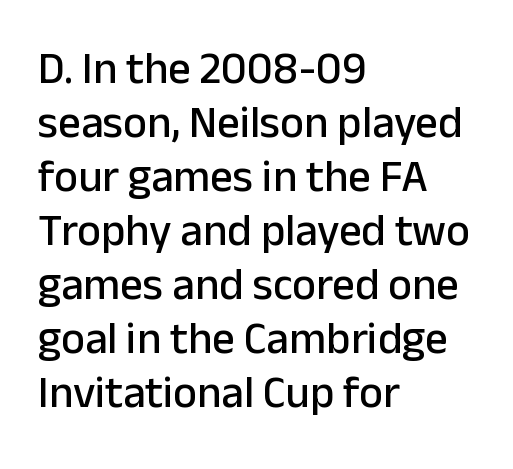
Underlining? Definitely not there. The ragged edge is on the right, which tells us the setting is flush left. The letters advance in unequal steps, a hallmark of proportional type. Tall strokes in this sample are plumb rather than angled.
